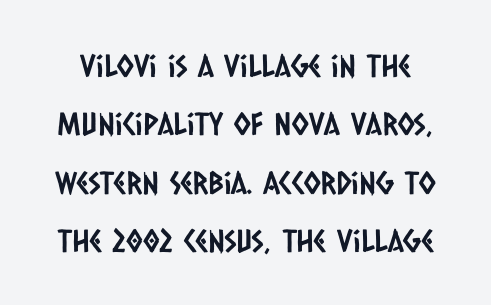
{"serif": "no", "width": "condensed", "stroke_contrast": "low", "x_height": "large", "monospaced": "no", "underline": "no", "line_spacing_ratio": 1.88, "letter_spacing": "normal", "letter_spacing_em": 0.0, "glyph_px": 31}
